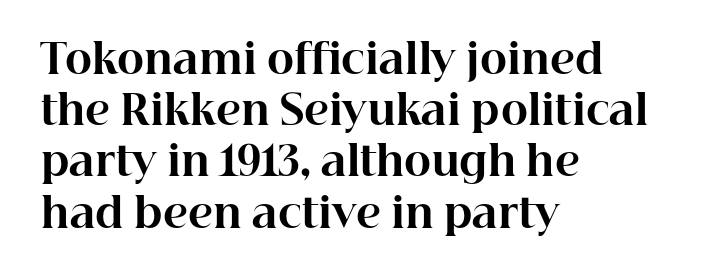
The image shows 41 px bold serif type, upright; set left-aligned, normal line spacing (1.25x), normal letter spacing, not underlined; high stroke contrast and a medium x-height.
